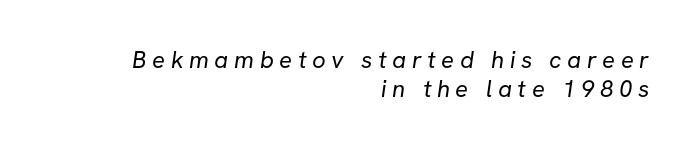
Q: Is the text bold? A: No.
Q: Is the text underlined? A: No.
Q: How is the paragraph aligned? A: Right-aligned.
Q: Is the spacing between letters normal or unusually wide? A: Unusually wide.
